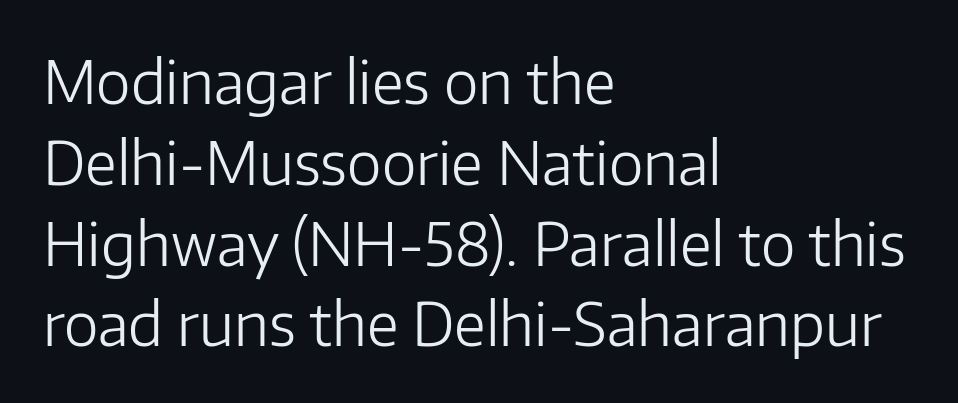
{"serif": "no", "italic": "no", "bold": "no", "weight": "light", "width": "normal", "stroke_contrast": "low", "x_height": "medium", "monospaced": "no", "underline": "no", "align": "left", "line_spacing": "normal", "line_spacing_ratio": 1.37, "letter_spacing": "normal", "letter_spacing_em": 0.0, "glyph_px": 59}
